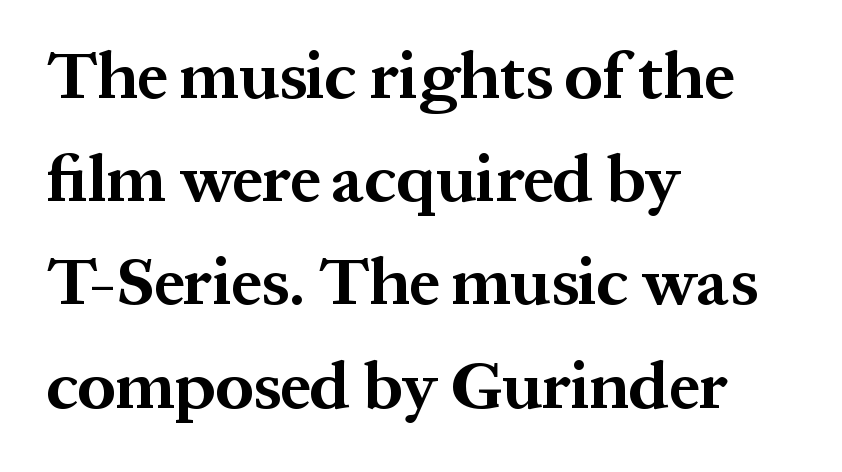
How heavy is the stroke? Heavy — this is a bold. Regular leading. The face used here is seriffed, in the tradition of book romans. This sample has the flowing, uneven cadence of proportional lettering.
